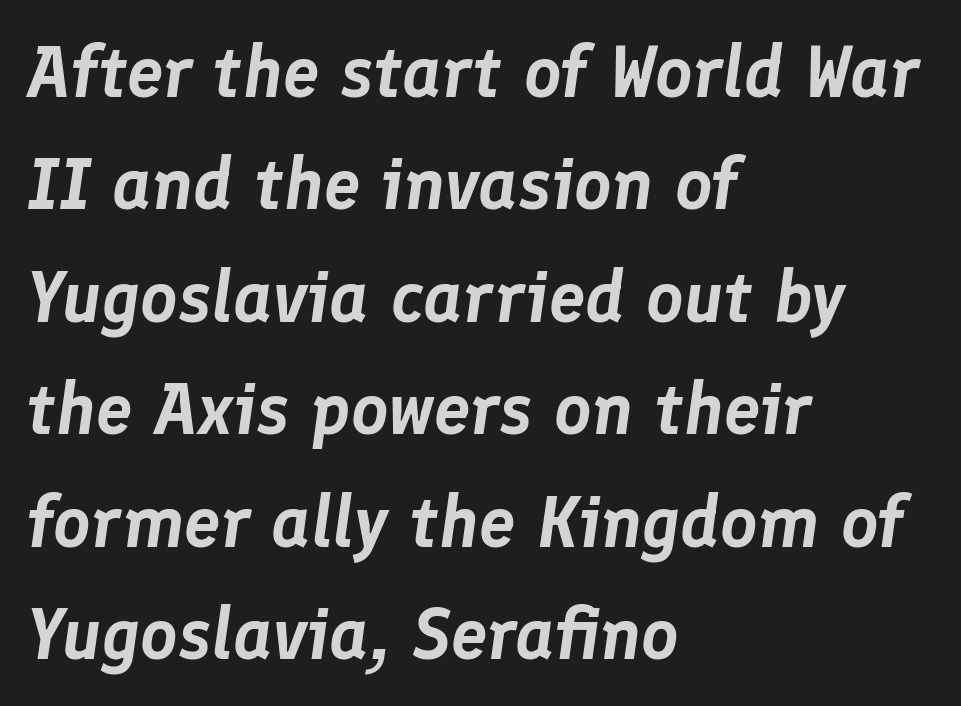
Q: Is the text italic (slanted)? A: Yes, it leans right by about 8 degrees.
Q: Is the text underlined? A: No.
Q: How is the paragraph aligned? A: Left-aligned.
Q: Is the spacing between letters normal or unusually wide? A: Normal.
Q: Is the spacing between lines tight, normal or loose? A: Normal.
Q: Width (condensed, normal, or wide)? A: Normal.
Q: Stroke contrast? A: Low.
Q: x-height? A: Medium.
Q: Monospaced? A: No.
